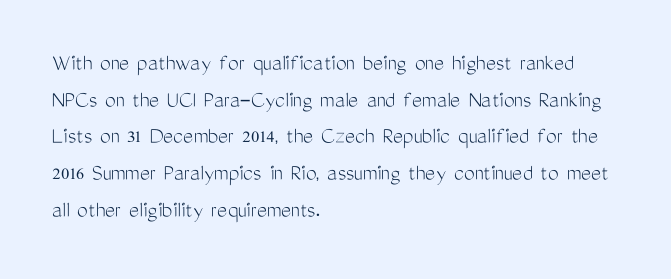
{"italic": "no", "bold": "no", "underline": "no", "align": "left", "line_spacing": "normal", "line_spacing_ratio": 1.53, "letter_spacing": "normal", "letter_spacing_em": 0.0, "glyph_px": 24}
